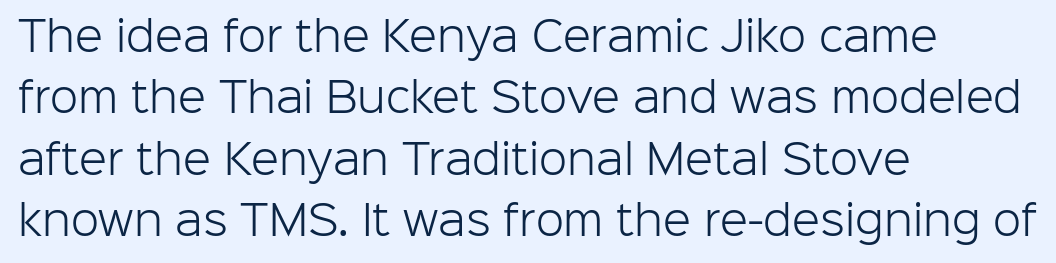
The image shows 41 px light sans-serif type, upright; set left-aligned, normal line spacing (1.5x), normal letter spacing, not underlined; low stroke contrast and a medium x-height.
